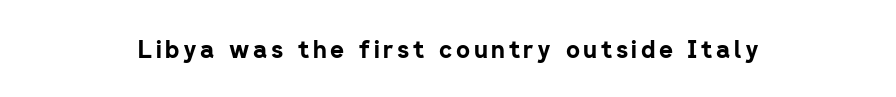
The image shows 24 px bold type, upright; set centered, not underlined.
